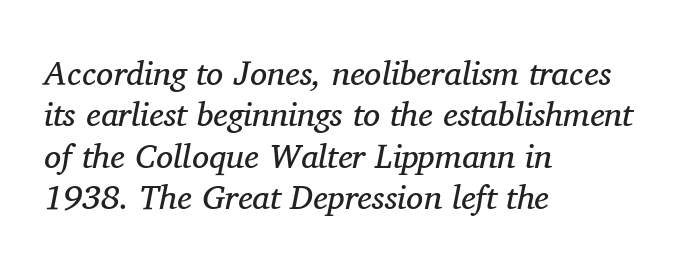
{"serif": "yes", "italic": "yes", "lean": "right", "slant_degrees": 11, "bold": "no", "weight": "regular", "width": "normal", "stroke_contrast": "medium", "x_height": "medium", "monospaced": "no", "underline": "no", "align": "left", "line_spacing_ratio": 1.22, "letter_spacing": "normal", "letter_spacing_em": 0.0, "glyph_px": 34}
